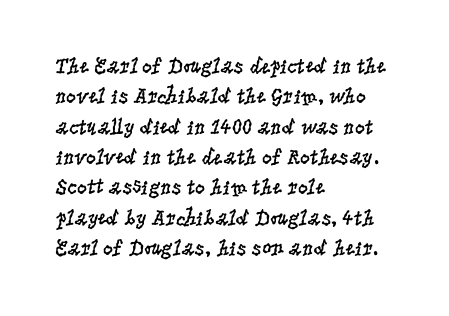
Q: Is the text bold? A: No.
Q: Is the text underlined? A: No.
Q: How is the paragraph aligned? A: Left-aligned.
Q: Is the spacing between letters normal or unusually wide? A: Normal.
Q: Is the spacing between lines tight, normal or loose? A: Normal.
